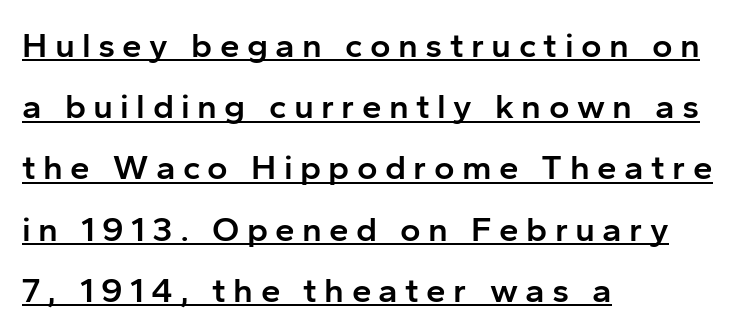
The image shows 35 px semibold sans-serif type, upright; set left-aligned, line spacing 1.75x, unusually wide letter spacing (+0.21 em), underlined; low stroke contrast and a medium x-height.
